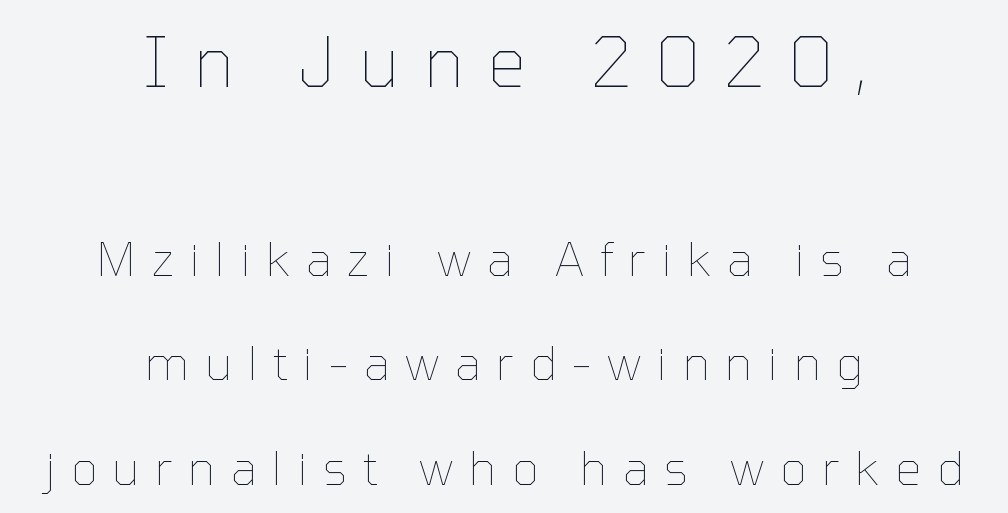
{"italic": "no", "bold": "no", "weight": "thin", "width": "normal", "stroke_contrast": "low", "x_height": "medium", "monospaced": "no", "underline": "no", "align": "center", "line_spacing": "loose", "line_spacing_ratio": 2.27, "letter_spacing": "wide", "letter_spacing_em": 0.34, "larger_block": "first", "size_ratio": 1.5, "glyph_px": 69}
